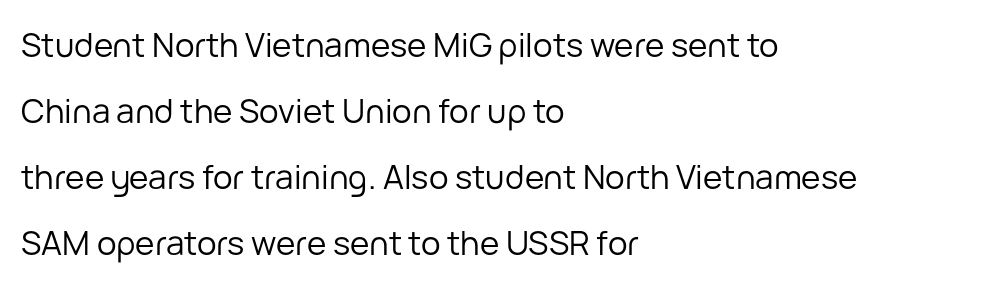
Q: Is the text bold? A: No.
Q: Is the text italic (slanted)? A: No, it is upright.
Q: Is the typeface a serif or a sans-serif typeface? A: Sans-serif.
Q: Is the text underlined? A: No.
Q: How is the paragraph aligned? A: Left-aligned.
Q: Is the spacing between letters normal or unusually wide? A: Normal.
Q: Is the spacing between lines tight, normal or loose? A: Loose.
Q: Width (condensed, normal, or wide)? A: Normal.
Q: Stroke contrast? A: Low.
Q: x-height? A: Medium.
Q: Monospaced? A: No.
